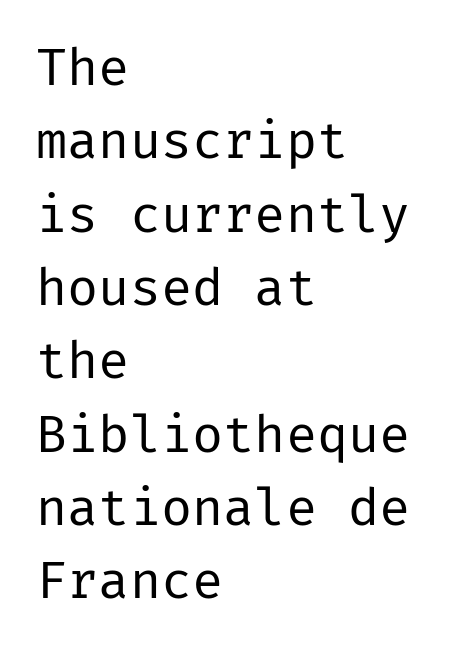
This is not heavy type; no bold has been used. Unlike italic type, these characters show no tilt at all. The passage shown is not underscored anywhere. The glyphs in this specimen are sans serif.
